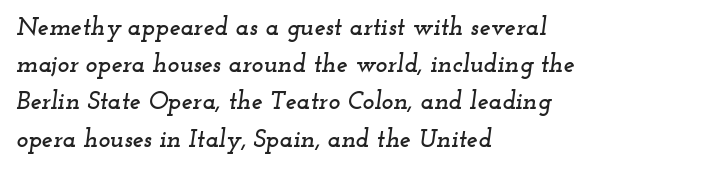
{"italic": "yes", "lean": "right", "slant_degrees": 12, "underline": "no", "align": "left", "line_spacing": "normal", "line_spacing_ratio": 1.49, "letter_spacing": "normal", "letter_spacing_em": 0.0, "glyph_px": 25}
